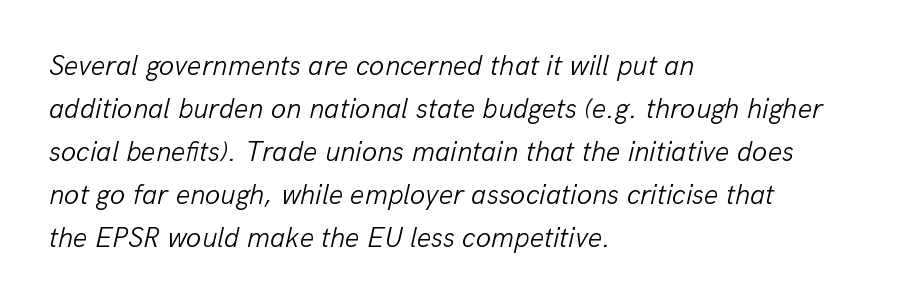
Q: Is the text bold? A: No.
Q: Is the text italic (slanted)? A: Yes, it leans right by about 13 degrees.
Q: Is the text underlined? A: No.
Q: How is the paragraph aligned? A: Left-aligned.
Q: Is the spacing between letters normal or unusually wide? A: Normal.
Q: Is the spacing between lines tight, normal or loose? A: Normal.
Q: Width (condensed, normal, or wide)? A: Normal.
Q: Stroke contrast? A: Low.
Q: x-height? A: Medium.
Q: Monospaced? A: No.
